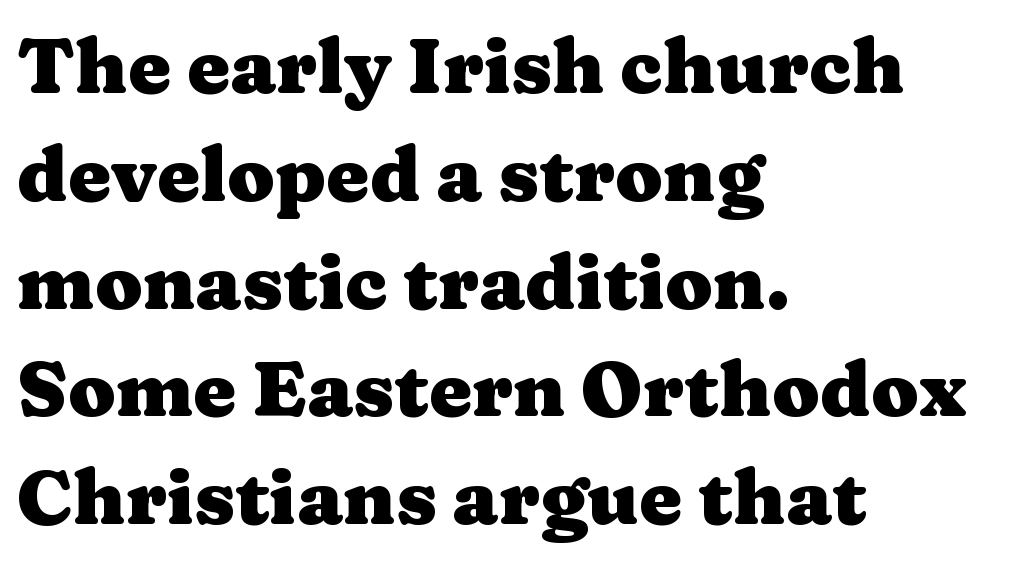
Unlike italic type, these characters show no tilt at all. Every letter is thick-stroked: bold, no question. Interline gaps are of average width in this sample. Is this a sans? No — the strokes have serifs. Just letters on the line, the space beneath them empty.
